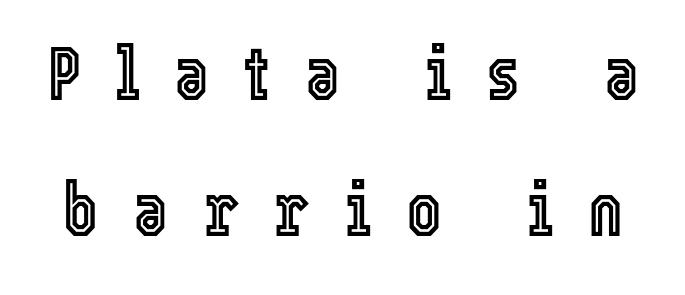
Between one letter and the next there's a generous, obvious gap. A typesetter would mark this as roman, not italic. The rendering uses natural spacing where letterforms have individual widths. The specimen omits any rule beneath the text block's lines.
